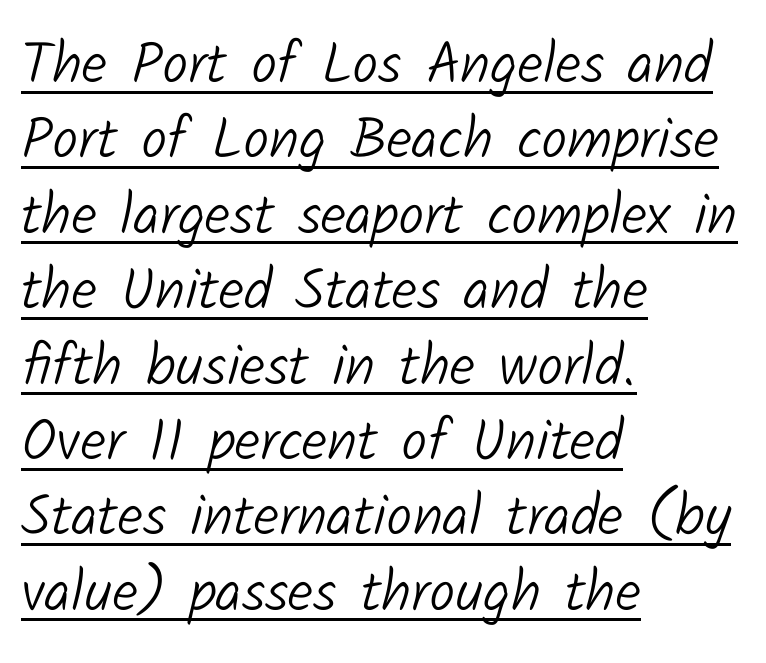
The image shows 58 px light sans-serif type; set left-aligned, normal line spacing (1.3x), normal letter spacing, underlined; low stroke contrast and a medium x-height.
